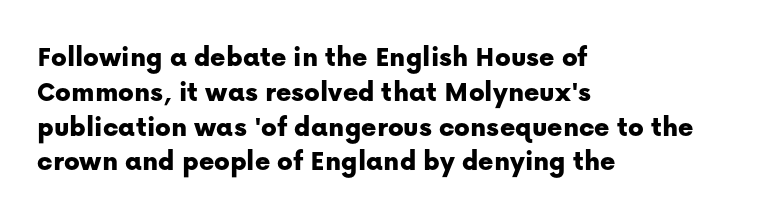
The rendering uses natural spacing where letterforms have individual widths. Alignment: flush left. Does the lettering tilt? It doesn't — this is upright. The face used here is rendered with its standard letterfit.
